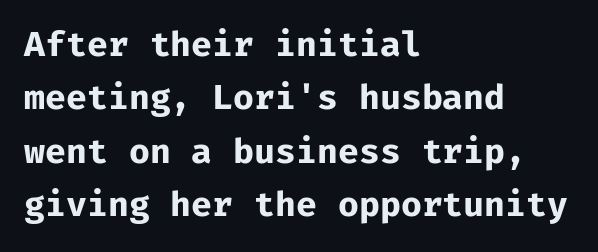
{"serif": "no", "italic": "no", "bold": "yes", "weight": "bold", "width": "normal", "stroke_contrast": "low", "x_height": "medium", "monospaced": "yes", "underline": "no", "align": "left", "line_spacing": "normal", "line_spacing_ratio": 1.57, "letter_spacing": "normal", "letter_spacing_em": 0.0, "glyph_px": 34}
